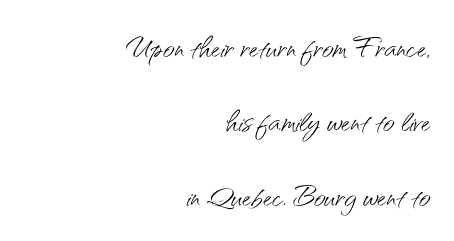
A typesetter would call this proportional, since set widths differ per character. Clear beneath every line of the passage. The passage is arranged like a letterhead date or caption credit — flush right. Stems here are at most as thick as an everyday book face.
